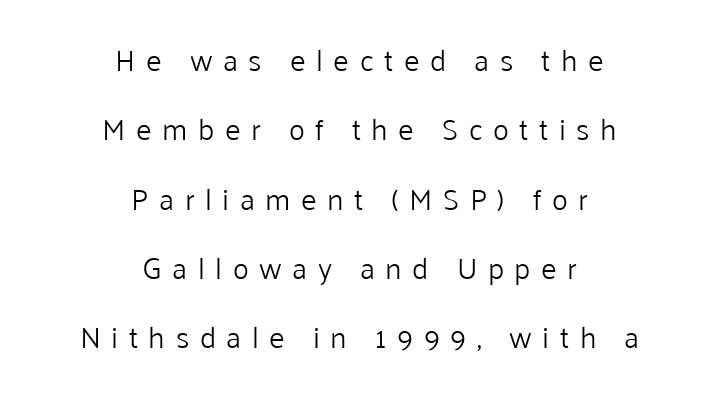
The image shows 30 px light sans-serif type, upright; set centered, loose line spacing (2.31x), unusually wide letter spacing (+0.35 em), not underlined; low stroke contrast and a medium x-height.
